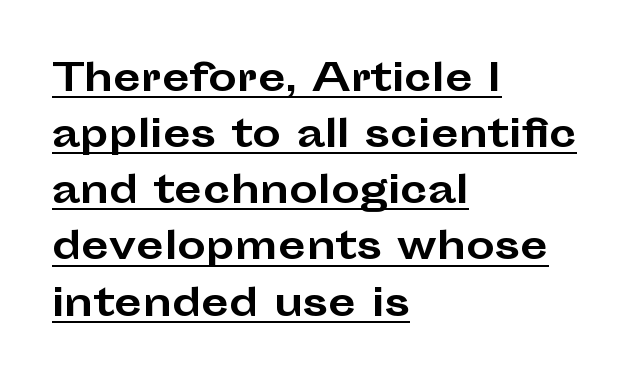
The vertical gap from one line to the next is medium. The lettering stays uniformly vertical, giving the passage a roman look. The typeface chosen for these lines omits serifs. On the weight axis this lands at bold, roughly 700. Underlined type. The rag falls on the right side of this text block.
